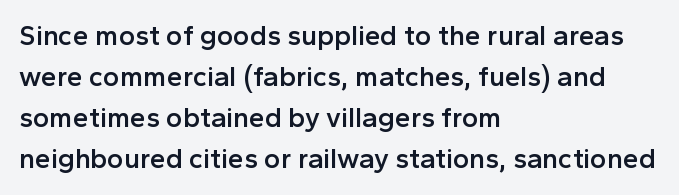
Spacing verdict: proportional, widths tailored to each character. The face used here is a semibold: visibly heavier than regular, lighter than bold. Is this a sans? Yes — the strokes have no serifs. Whoever set this chose a conventional vertical rhythm. The paragraph has a hard left edge and a soft right edge. Does extra space separate the letters? No, they use regular spacing.
